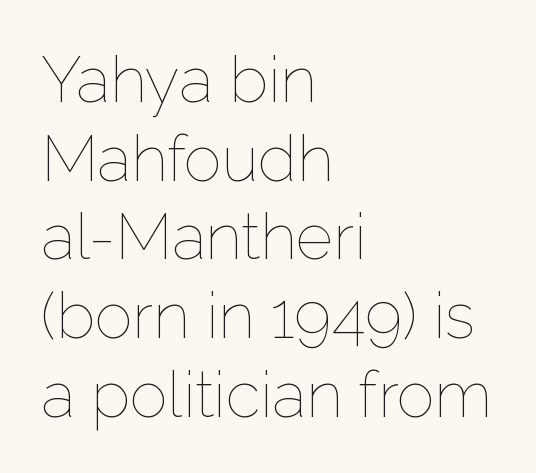
You can tell it's not italic because the verticals are truly vertical. Plain, unruled lines of type. Nothing unusual about the tracking: characters are spaced as the font intends. Looks like regular typesetting: each glyph gets only the width it needs.
